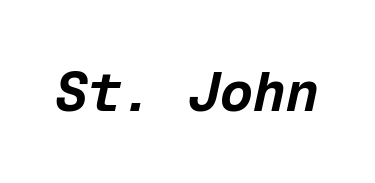
{"italic": "yes", "lean": "right", "slant_degrees": 12, "bold": "yes", "weight": "bold", "width": "normal", "stroke_contrast": "low", "x_height": "medium", "monospaced": "yes", "underline": "no", "letter_spacing": "normal", "letter_spacing_em": 0.0, "glyph_px": 55}
